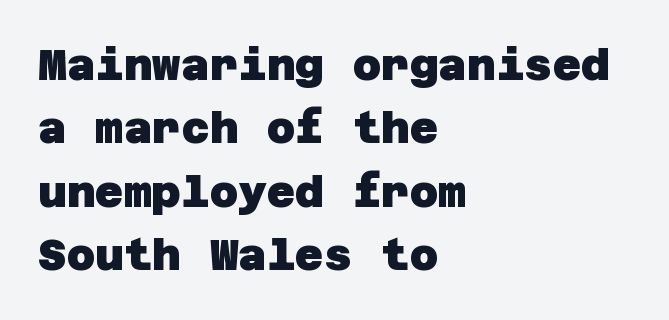
{"serif": "no", "bold": "yes", "weight": "heavy", "width": "normal", "stroke_contrast": "low", "x_height": "large", "underline": "no", "align": "left", "line_spacing": "normal", "line_spacing_ratio": 1.44, "letter_spacing": "normal", "letter_spacing_em": 0.0, "glyph_px": 44}
